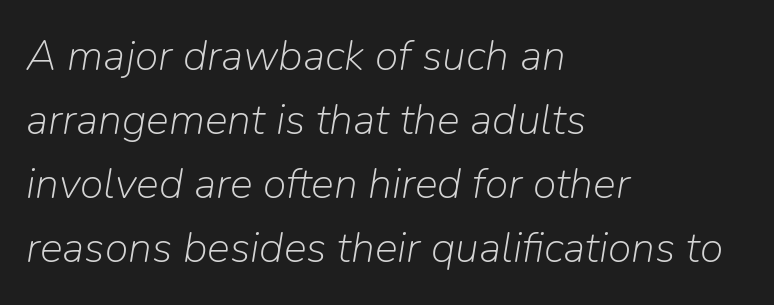
Compared with typical body copy, the letter spacing here is the same. Rendered with sloped, italic letterforms. Vertical stems look standard width or narrower in stroke. All the whitespace from short lines collects on the right. Clear beneath every line of the passage.
